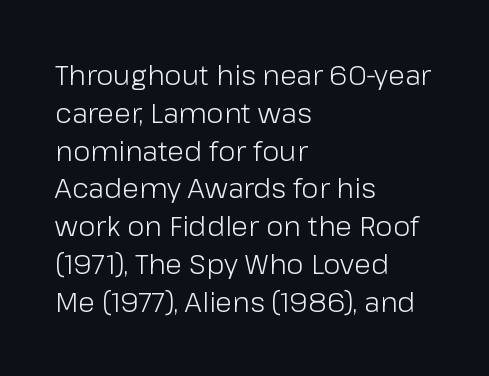
The passage shown is not bold in any degree. This sample is left-justified, so line endings fall wherever the words run out. Anything drawn beneath the words? Only blank space. The passage shown is typed in a proportional face where columns would drift. The tracking reads as untouched default to a designer's eye. Do the letters lean? They stand straight.
